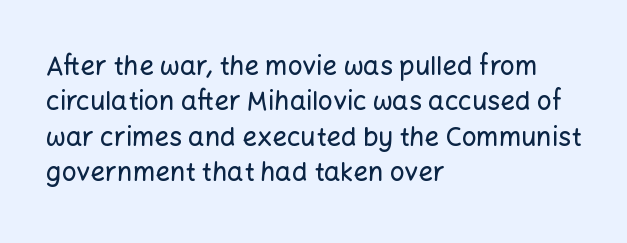
The image shows 26 px text type, upright; set left-aligned, normal line spacing (1.36x), normal letter spacing, not underlined.
